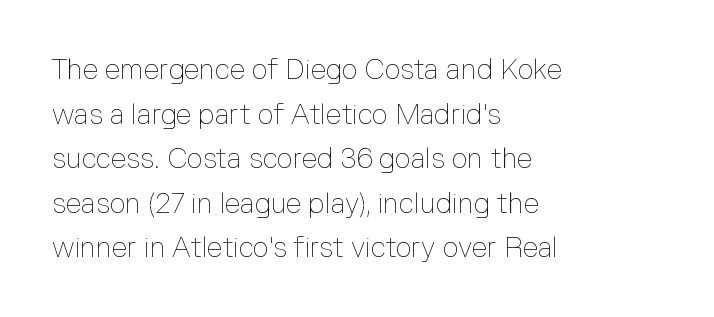
{"italic": "no", "bold": "no", "weight": "thin", "width": "normal", "stroke_contrast": "low", "x_height": "medium", "monospaced": "no", "underline": "no", "align": "left", "line_spacing": "normal", "line_spacing_ratio": 1.59, "letter_spacing": "normal", "letter_spacing_em": 0.0, "glyph_px": 28}
